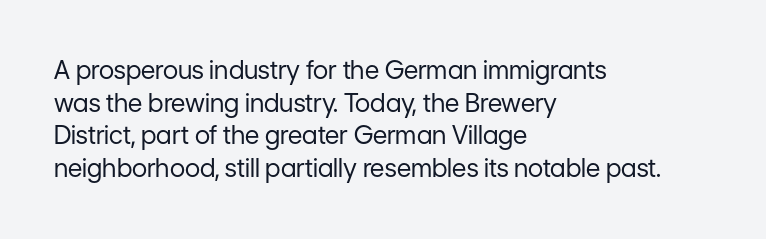
The image shows 25 px text type, upright; set left-aligned, normal line spacing (1.31x), normal letter spacing, not underlined.
